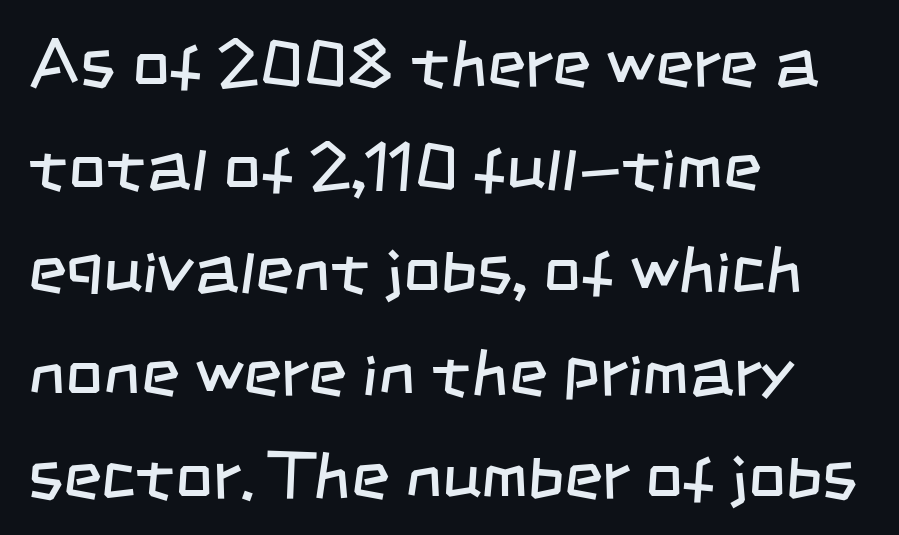
{"serif": "no", "bold": "no", "weight": "regular", "width": "condensed", "stroke_contrast": "low", "x_height": "large", "monospaced": "no", "underline": "no", "align": "left", "line_spacing": "normal", "line_spacing_ratio": 1.56, "letter_spacing": "normal", "letter_spacing_em": 0.0, "glyph_px": 66}
